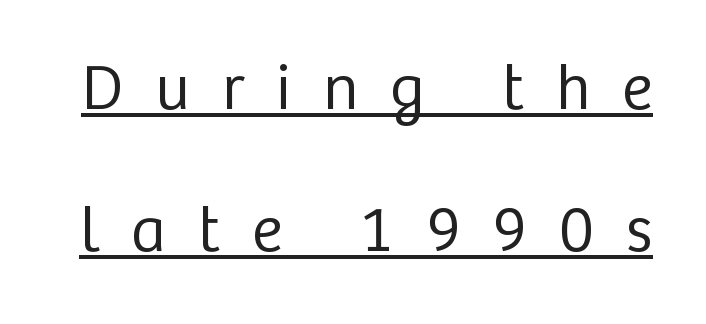
The image shows 65 px regular-weight sans-serif type, upright; set loose line spacing (2.18x), unusually wide letter spacing (+0.49 em), underlined; low stroke contrast and a medium x-height.
